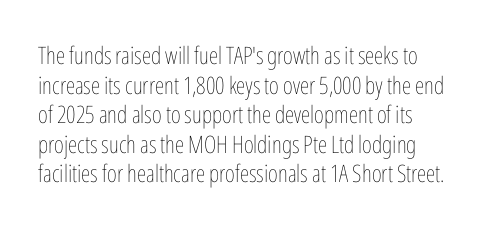
Descenders hang freely into open space. The font sits on the lighter half of the weight spectrum, regular included. The specimen reads as upright at a glance. No extra tracking has been applied to these lines.
